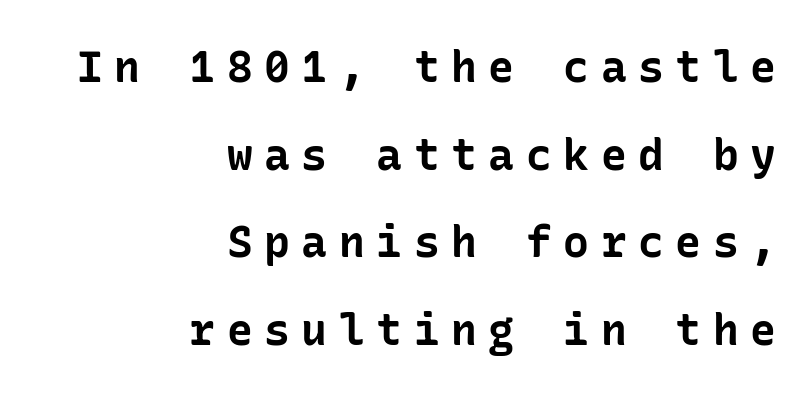
{"serif": "no", "italic": "no", "bold": "yes", "weight": "bold", "width": "normal", "stroke_contrast": "low", "x_height": "medium", "underline": "no", "align": "right", "line_spacing": "loose", "line_spacing_ratio": 2.04, "letter_spacing": "wide", "letter_spacing_em": 0.27, "glyph_px": 43}
